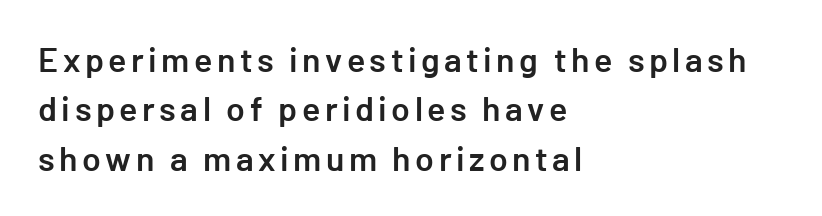
The image shows 34 px semibold sans-serif type, upright; set left-aligned, normal line spacing (1.45x), not underlined; low stroke contrast and a medium x-height.
